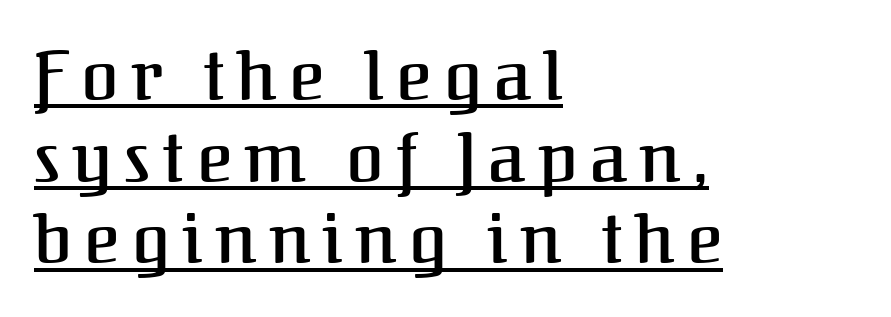
The image shows 68 px serif type, upright; set left-aligned, line spacing 1.2x, underlined; medium stroke contrast and a medium x-height.
